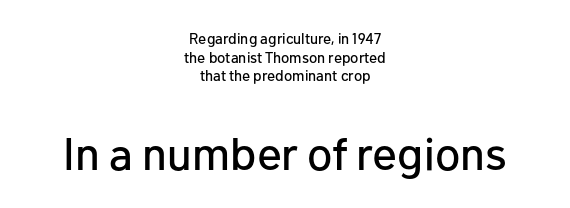
Q: Is the text italic (slanted)? A: No, it is upright.
Q: Is the typeface a serif or a sans-serif typeface? A: Sans-serif.
Q: Is the text underlined? A: No.
Q: How is the paragraph aligned? A: Centered.
Q: Is the spacing between letters normal or unusually wide? A: Normal.
Q: Which block of text is set in a larger size, the first (top) or the second (bottom)? A: The second (bottom) one.
Q: Width (condensed, normal, or wide)? A: Normal.
Q: Stroke contrast? A: Low.
Q: x-height? A: Medium.
Q: Monospaced? A: No.
